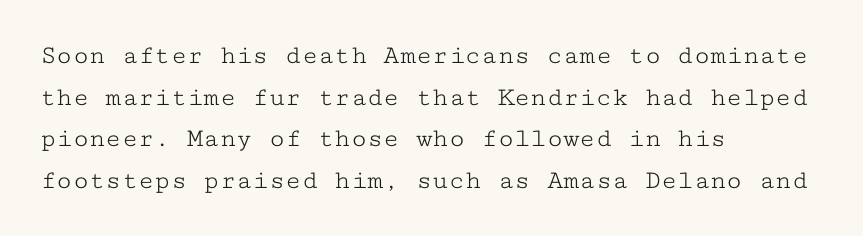
This sample uses an upright cut, with every glyph sitting square on the baseline. Lines of text with bare space underneath. The setting favours the left margin, as ordinary paragraphs usually do. Leading: standard. The typesetting does not lean heavy: it is not bold. You could call the tracking neutral — neither tight nor loose.
